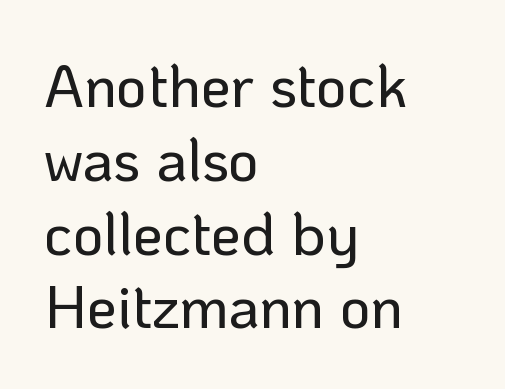
Q: Is the text italic (slanted)? A: No, it is upright.
Q: Is the typeface a serif or a sans-serif typeface? A: Sans-serif.
Q: Is the text underlined? A: No.
Q: How is the paragraph aligned? A: Left-aligned.
Q: Is the spacing between letters normal or unusually wide? A: Normal.
Q: Width (condensed, normal, or wide)? A: Normal.
Q: Stroke contrast? A: Low.
Q: x-height? A: Medium.
Q: Monospaced? A: No.
